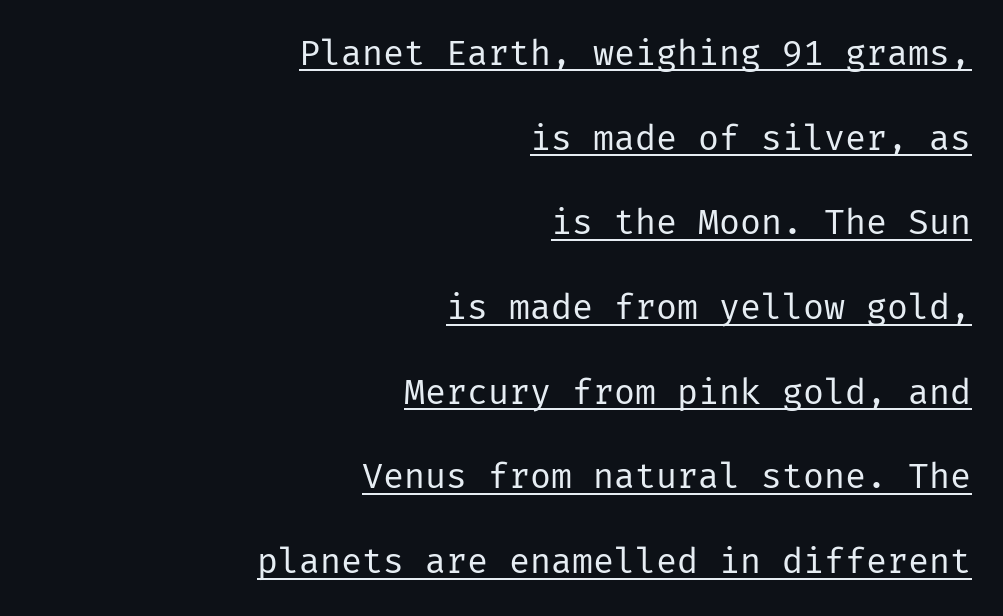
The image shows 35 px regular-weight sans-serif type, upright; set right-aligned, loose line spacing (2.42x), normal letter spacing, underlined; low stroke contrast and a medium x-height.
